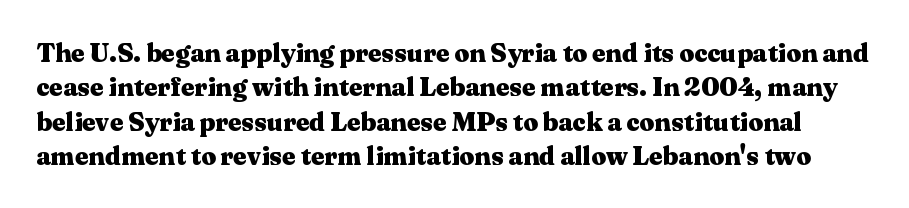
The strokes are fattened all the way to bold. Lines of text with bare space underneath. In terms of posture, this sample is upright. The gaps between neighbouring characters are ordinary and unremarkable.
